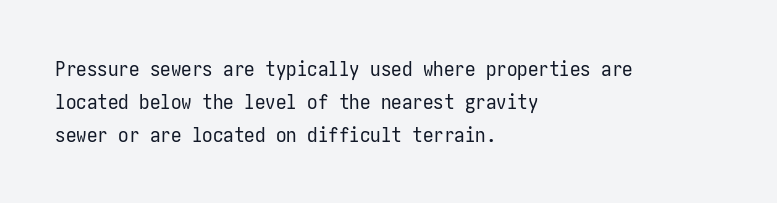
{"italic": "no", "bold": "no", "underline": "no", "align": "left", "line_spacing": "normal", "line_spacing_ratio": 1.57, "letter_spacing": "normal", "letter_spacing_em": 0.0, "glyph_px": 21}
